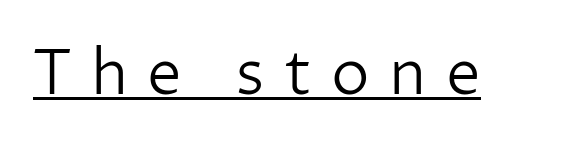
The image shows 62 px light sans-serif type, upright; set unusually wide letter spacing (+0.31 em), underlined; low stroke contrast and a medium x-height.
